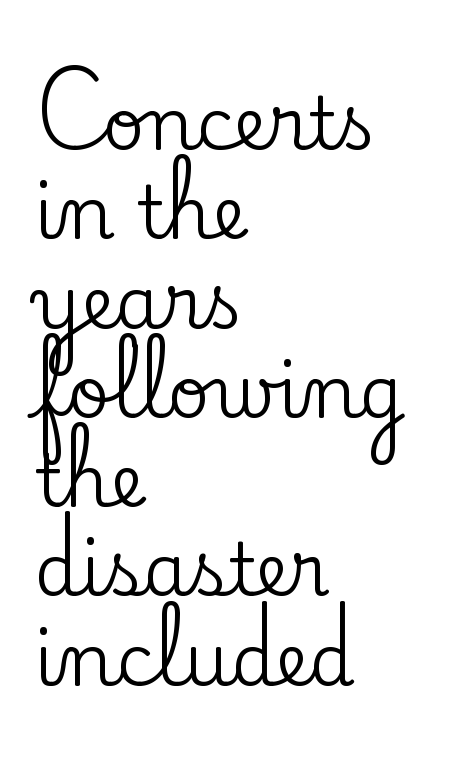
Q: Is the text italic (slanted)? A: No, it is upright.
Q: Is the typeface a serif or a sans-serif typeface? A: Serif.
Q: Is the text underlined? A: No.
Q: How is the paragraph aligned? A: Left-aligned.
Q: Is the spacing between letters normal or unusually wide? A: Normal.
Q: Width (condensed, normal, or wide)? A: Normal.
Q: Stroke contrast? A: Low.
Q: x-height? A: Small.
Q: Monospaced? A: No.
